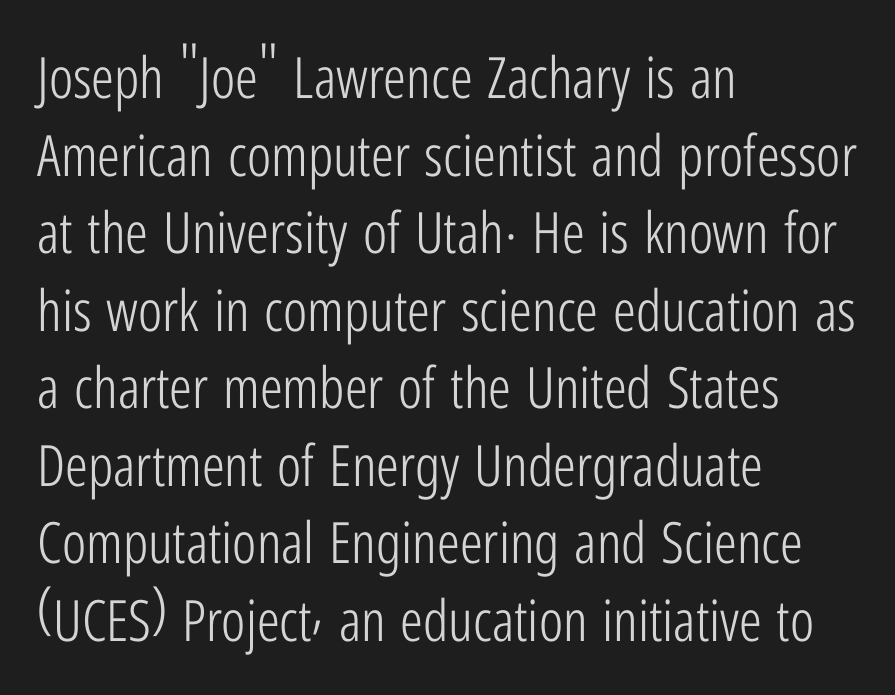
The image shows 57 px light, condensed sans-serif type, upright; set left-aligned, normal line spacing (1.36x), normal letter spacing, not underlined; low stroke contrast and a medium x-height.
